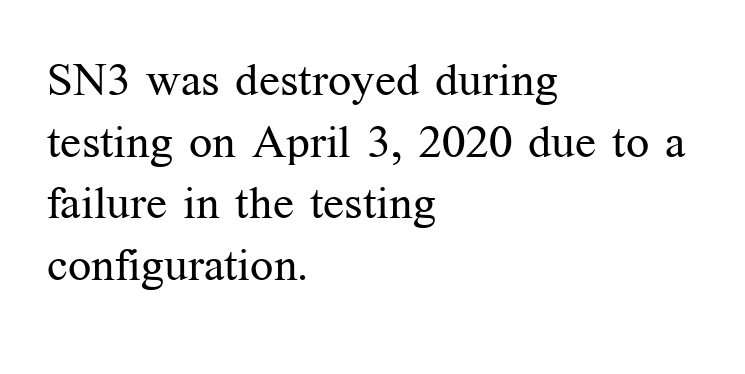
The image shows 46 px regular-weight serif type, upright; set left-aligned, normal line spacing (1.34x), normal letter spacing, not underlined; medium stroke contrast and a medium x-height.
